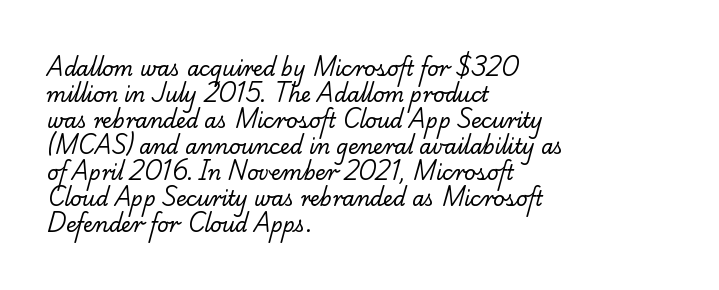
Q: Is the text bold? A: No.
Q: Is the text underlined? A: No.
Q: How is the paragraph aligned? A: Left-aligned.
Q: Is the spacing between letters normal or unusually wide? A: Normal.
Q: Is the spacing between lines tight, normal or loose? A: Normal.
